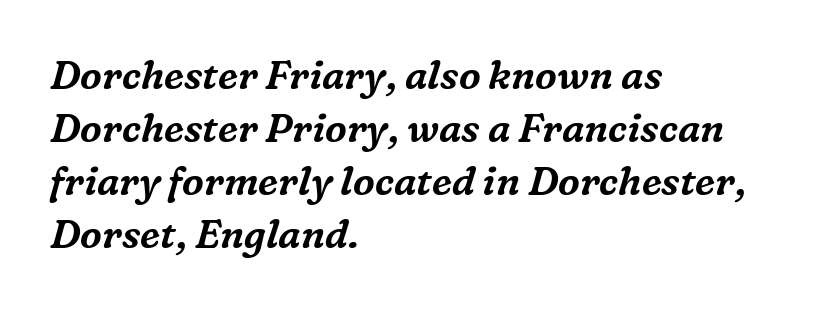
Letter spacing: default. Type without underlining. Characters are canted at an angle relative to the baseline's perpendicular. Do the characters align in a grid? No, the font is proportional. Horizontally, the lines are justified to the leading edge only. Stroke terminals: seriffed.
